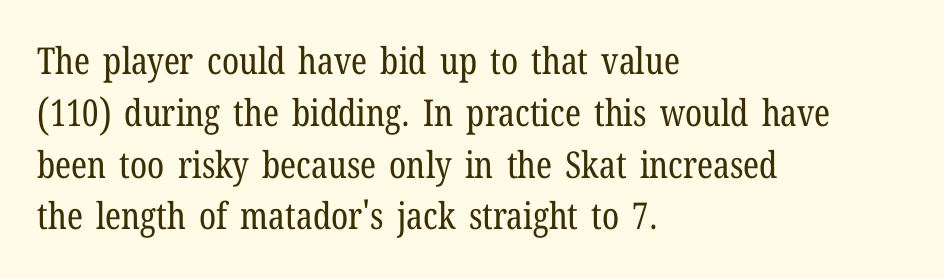
Q: Is the text bold? A: No.
Q: Is the text italic (slanted)? A: No, it is upright.
Q: Is the typeface a serif or a sans-serif typeface? A: Serif.
Q: Is the text underlined? A: No.
Q: How is the paragraph aligned? A: Left-aligned.
Q: Is the spacing between letters normal or unusually wide? A: Normal.
Q: Is the spacing between lines tight, normal or loose? A: Normal.
Q: Width (condensed, normal, or wide)? A: Condensed.
Q: Stroke contrast? A: Low.
Q: x-height? A: Medium.
Q: Monospaced? A: No.
